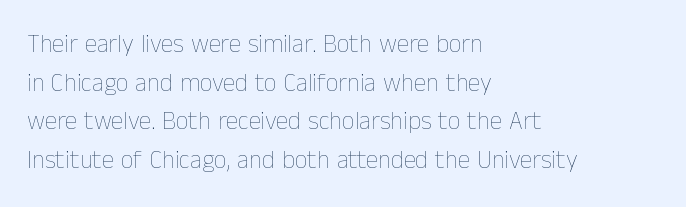
Notice how descenders clear the ascenders below comfortably — that's standard leading. Posture: vertical. Letter spacing: default. This rendering uses left alignment, leaving the right contour irregular.
